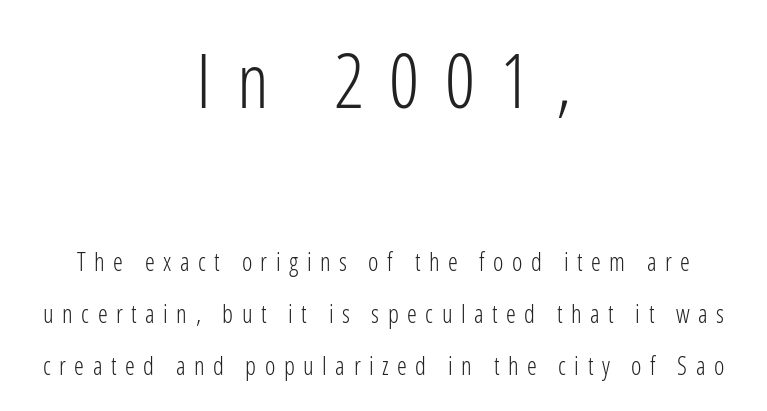
Compared with typical body copy, the letter spacing here is much looser. Check under the words: just untouched page. Looks like regular typesetting: each glyph gets only the width it needs. Compared with typical paragraphs, the rows here are farther apart. Heft: none added — not bold. Reading top to bottom, the characters get smaller at the block break.
